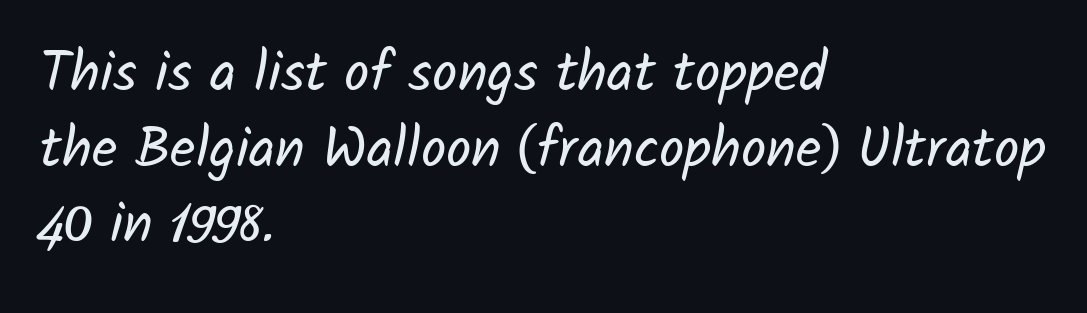
{"serif": "no", "bold": "no", "weight": "regular", "width": "normal", "stroke_contrast": "low", "x_height": "medium", "monospaced": "no", "underline": "no", "align": "left", "line_spacing": "normal", "line_spacing_ratio": 1.35, "letter_spacing": "normal", "letter_spacing_em": 0.0, "glyph_px": 56}
